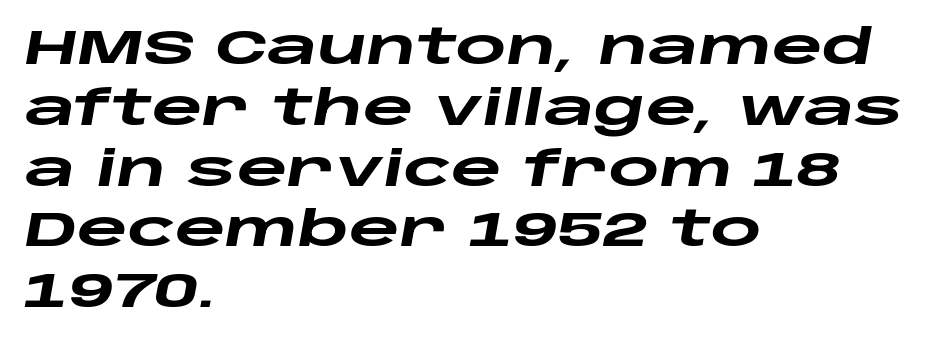
{"italic": "yes", "lean": "right", "slant_degrees": 10, "bold": "yes", "weight": "heavy", "width": "wide", "stroke_contrast": "low", "x_height": "large", "monospaced": "no", "underline": "no", "align": "left", "line_spacing_ratio": 1.24, "letter_spacing": "normal", "letter_spacing_em": 0.0, "glyph_px": 49}
